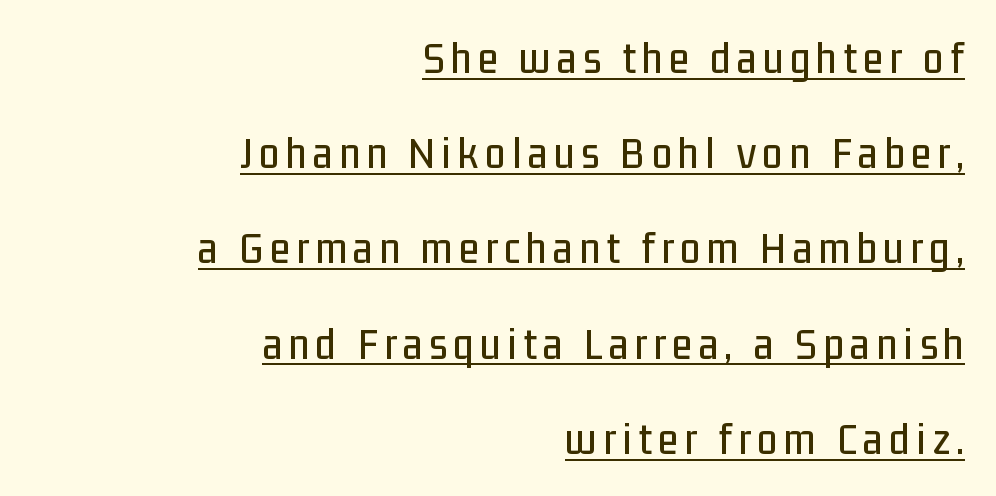
Q: Is the text italic (slanted)? A: No, it is upright.
Q: Is the typeface a serif or a sans-serif typeface? A: Sans-serif.
Q: Is the text underlined? A: Yes.
Q: How is the paragraph aligned? A: Right-aligned.
Q: Is the spacing between lines tight, normal or loose? A: Loose.
Q: Width (condensed, normal, or wide)? A: Condensed.
Q: Stroke contrast? A: Low.
Q: x-height? A: Medium.
Q: Monospaced? A: No.
